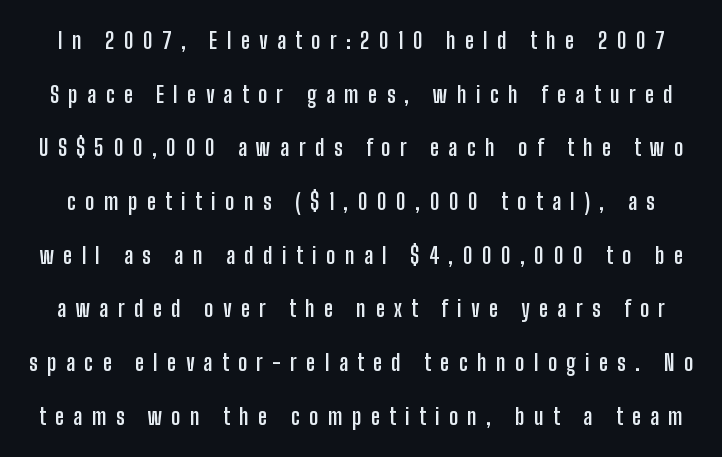
{"italic": "no", "bold": "yes", "underline": "no", "line_spacing": "loose", "line_spacing_ratio": 2.44, "letter_spacing": "wide", "letter_spacing_em": 0.43, "glyph_px": 22}
